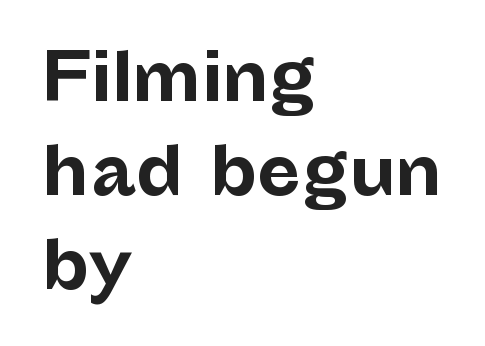
The gap between lines stays unmarked. Do the characters align in a grid? No, the font is proportional. Leading matches the norm, producing a regular column. Note: no serifs on the glyphs. Each line starts at the same left margin while the right side varies. These words are printed bold, with thick strokes throughout.
